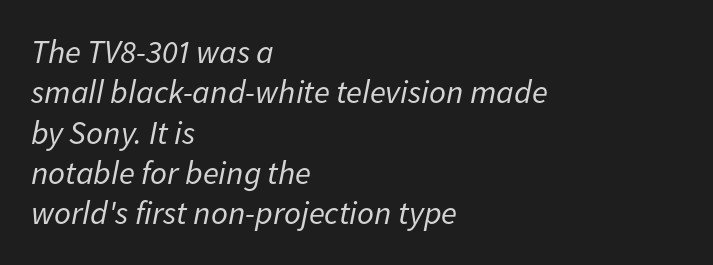
The image shows 33 px regular-weight type, italic (leaning right); set left-aligned, line spacing 1.22x, normal letter spacing, not underlined; low stroke contrast and a medium x-height.
